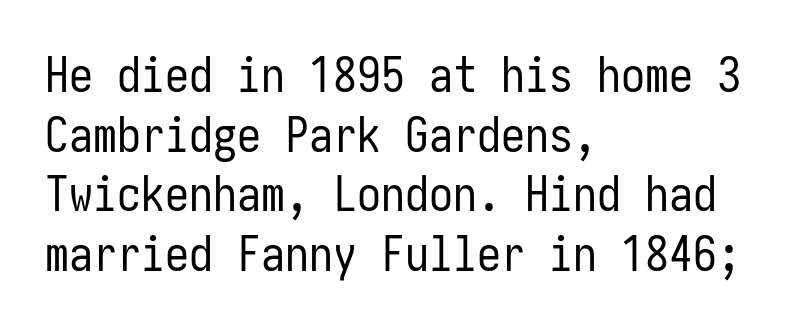
The image shows 48 px regular-weight, condensed sans-serif type, upright; set left-aligned, line spacing 1.24x, normal letter spacing, not underlined; low stroke contrast and a medium x-height.
